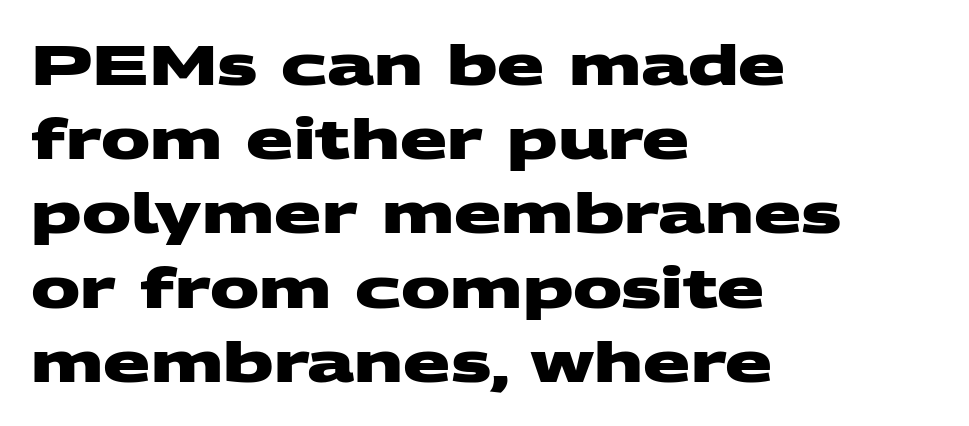
Q: Is the text bold? A: Yes.
Q: Is the typeface a serif or a sans-serif typeface? A: Sans-serif.
Q: Is the text underlined? A: No.
Q: How is the paragraph aligned? A: Left-aligned.
Q: Is the spacing between letters normal or unusually wide? A: Normal.
Q: Is the spacing between lines tight, normal or loose? A: Normal.
Q: Width (condensed, normal, or wide)? A: Wide.
Q: Stroke contrast? A: Medium.
Q: x-height? A: Large.
Q: Monospaced? A: No.
